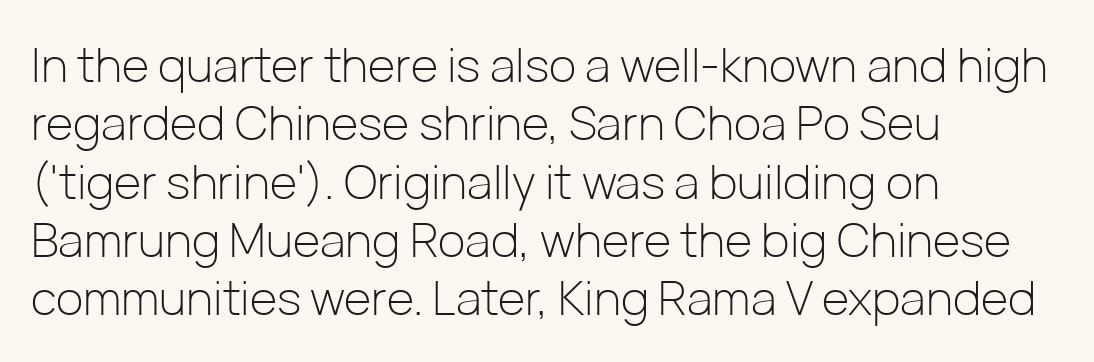
Q: Is the text bold? A: No.
Q: Is the text italic (slanted)? A: No, it is upright.
Q: Is the typeface a serif or a sans-serif typeface? A: Sans-serif.
Q: Is the text underlined? A: No.
Q: How is the paragraph aligned? A: Left-aligned.
Q: Is the spacing between letters normal or unusually wide? A: Normal.
Q: Width (condensed, normal, or wide)? A: Normal.
Q: Stroke contrast? A: Low.
Q: x-height? A: Medium.
Q: Monospaced? A: No.
